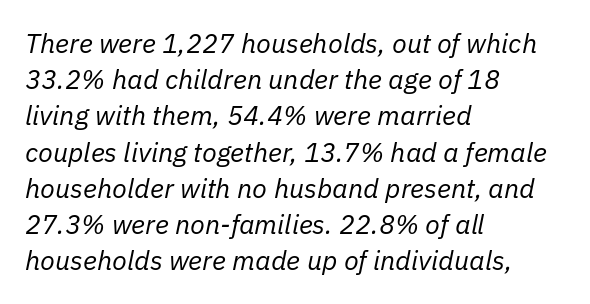
The image shows 27 px text type, italic (leaning right); set left-aligned, normal line spacing (1.34x), normal letter spacing, not underlined.
